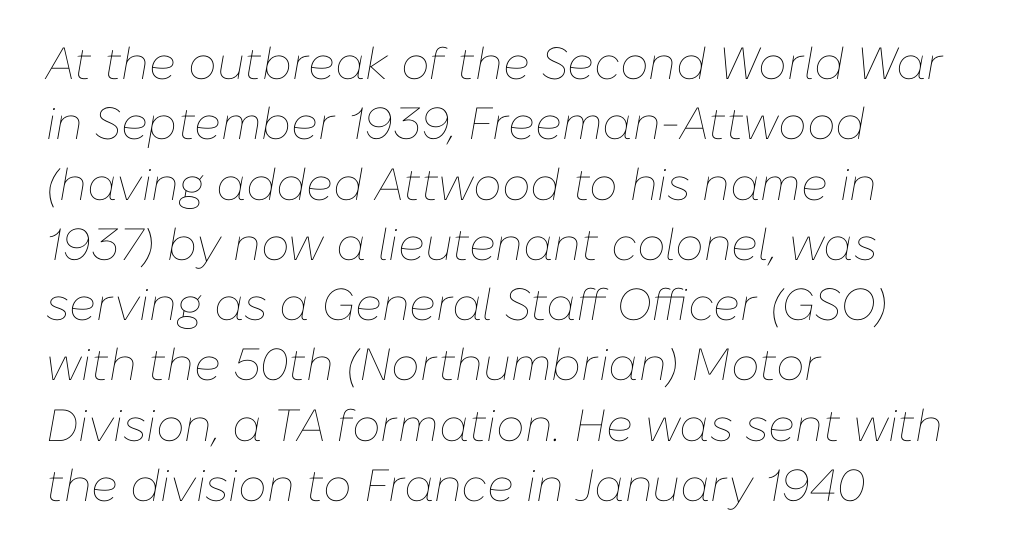
The letters are slanted; this is an italic face. Do the characters align in a grid? No, the font is proportional. Does the leading feel generous? No, just average. Quick note: underline off.
